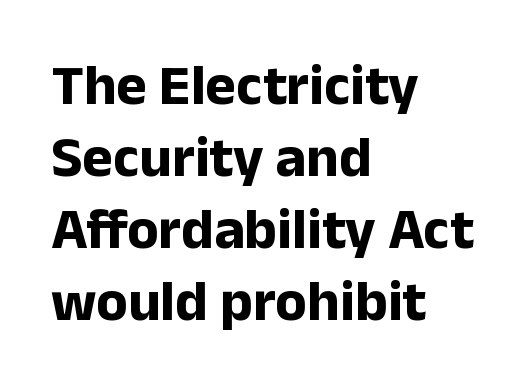
The image shows 58 px bold sans-serif type, upright; set left-aligned, line spacing 1.24x, normal letter spacing, not underlined; low stroke contrast and a medium x-height.
